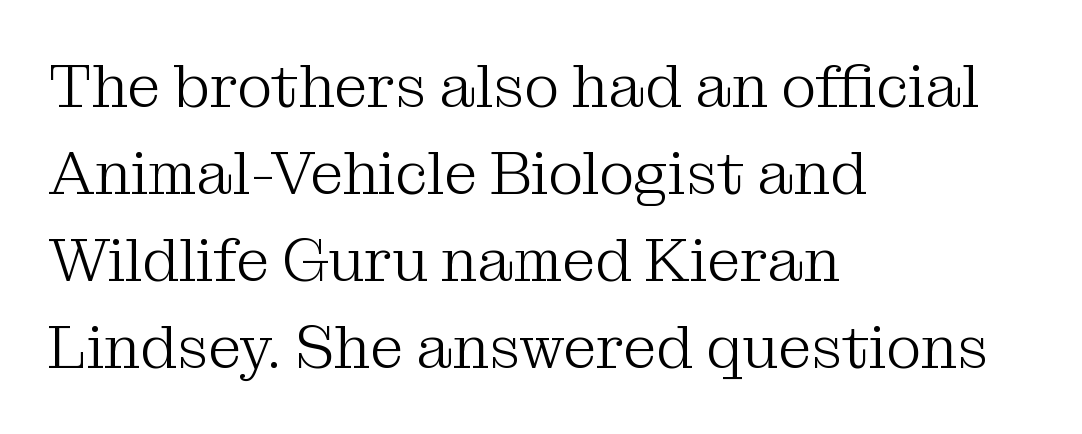
The image shows 60 px light serif type, upright; set left-aligned, normal line spacing (1.45x), normal letter spacing, not underlined; medium stroke contrast and a medium x-height.
